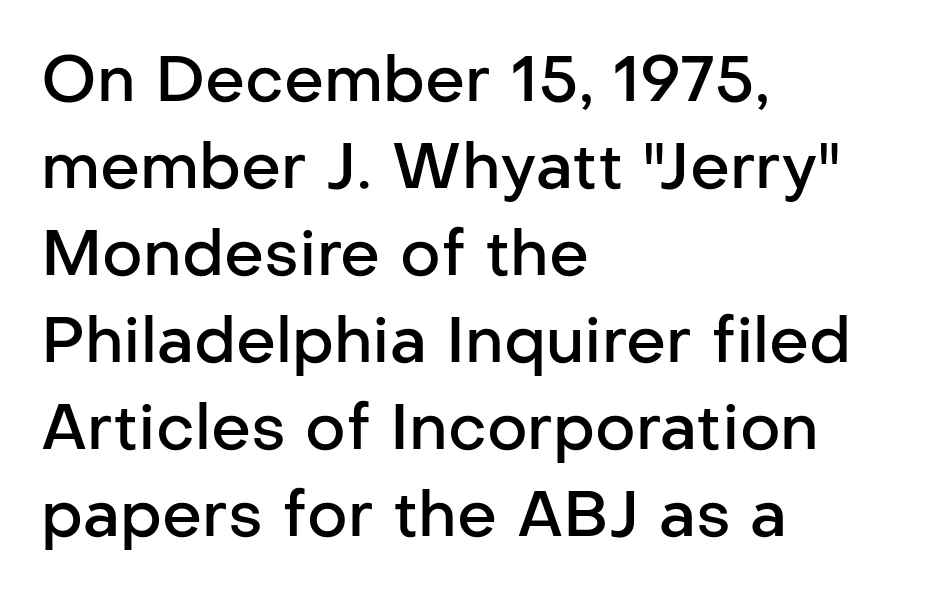
The image shows 63 px semibold sans-serif type, upright; set left-aligned, normal line spacing (1.38x), normal letter spacing, not underlined; low stroke contrast and a medium x-height.
